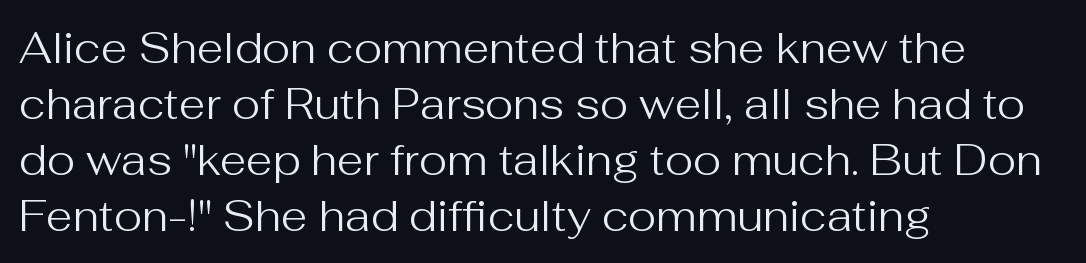
The image shows 43 px regular-weight sans-serif type, upright; set left-aligned, normal line spacing (1.3x), normal letter spacing, not underlined; medium stroke contrast and a medium x-height.
